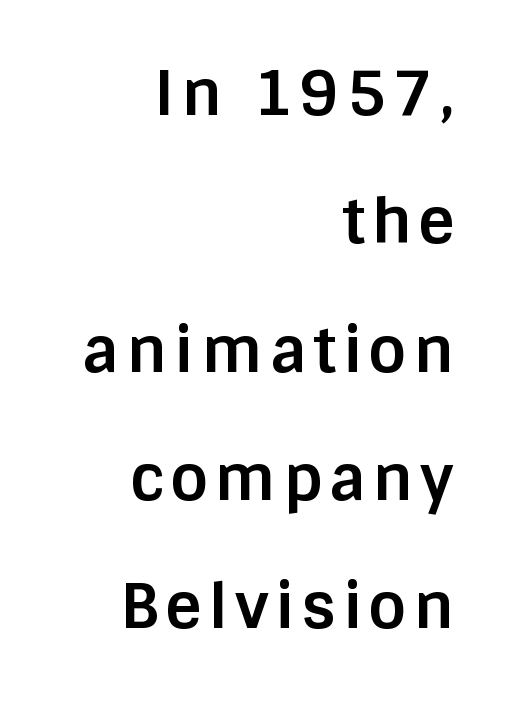
This is roman type, the default non-slanted kind. Check where the strokes stop: nothing finishes them off — pure sans. Anything drawn beneath the words? Only blank space. The passage shown is typed in a proportional face where columns would drift.
